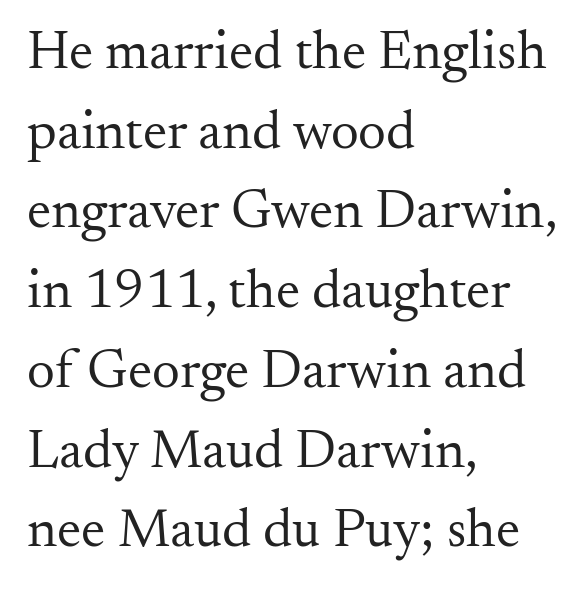
{"serif": "yes", "italic": "no", "bold": "no", "weight": "regular", "width": "normal", "stroke_contrast": "medium", "x_height": "small", "monospaced": "no", "underline": "no", "align": "left", "line_spacing": "normal", "line_spacing_ratio": 1.45, "letter_spacing": "normal", "letter_spacing_em": 0.0, "glyph_px": 55}
